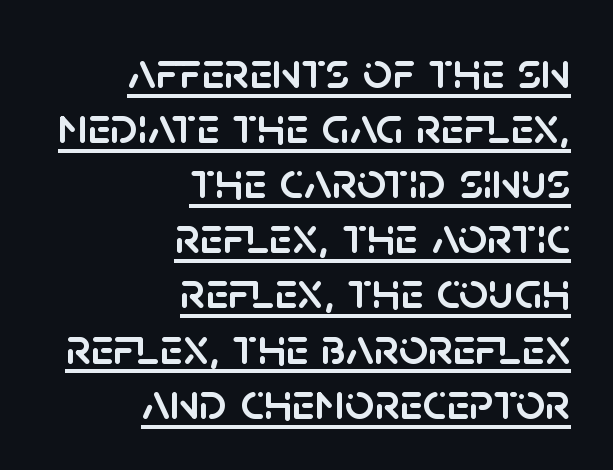
Q: Is the text italic (slanted)? A: No, it is upright.
Q: Is the typeface a serif or a sans-serif typeface? A: Sans-serif.
Q: Is the text underlined? A: Yes.
Q: How is the paragraph aligned? A: Right-aligned.
Q: Is the spacing between letters normal or unusually wide? A: Normal.
Q: Is the spacing between lines tight, normal or loose? A: Tight.
Q: Width (condensed, normal, or wide)? A: Normal.
Q: Stroke contrast? A: Low.
Q: x-height? A: Large.
Q: Monospaced? A: No.
